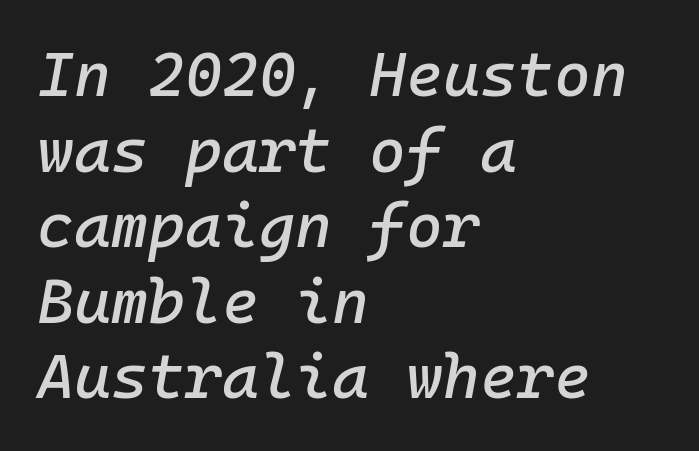
The horizontal fit of the characters is conventional and even. If you drew a line through each stem, it would be angled. The paragraph has a hard left edge and a soft right edge. These lines are rendered in a fixed-pitch font. Bare-footed words on every line.
